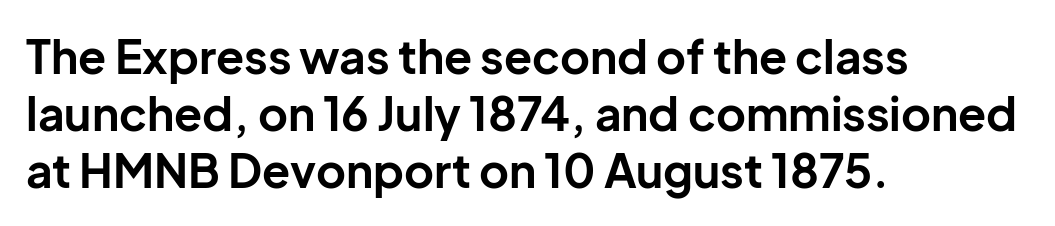
{"serif": "no", "italic": "no", "bold": "yes", "weight": "bold", "width": "normal", "stroke_contrast": "low", "x_height": "medium", "monospaced": "no", "underline": "no", "align": "left", "line_spacing_ratio": 1.24, "letter_spacing": "normal", "letter_spacing_em": 0.0, "glyph_px": 46}
